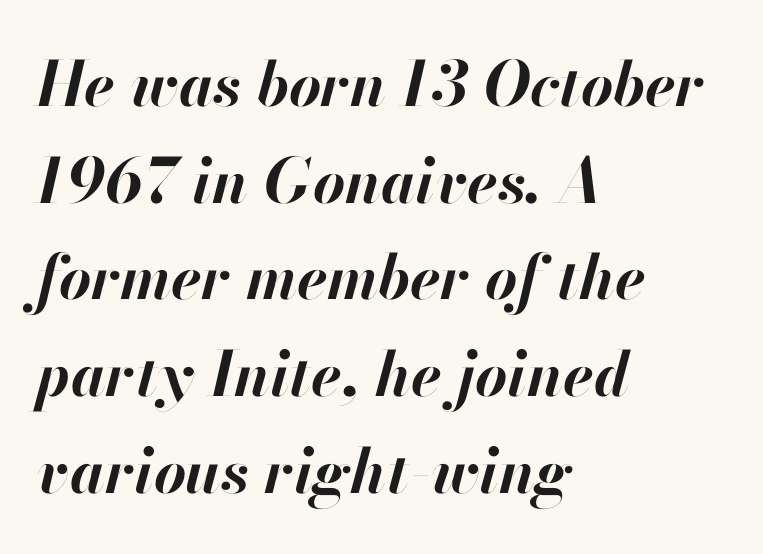
Rows of type keep a routine distance in the vertical direction. The letterforms sit shoulder to shoulder at normal distance. The glyphs are unaccompanied by any horizontal stroke below them. The face used here has a pronounced slope to its letters. Weight check: bold — yes, fully. Is this a fixed-width face? No — the glyphs have proportional, varying widths.
